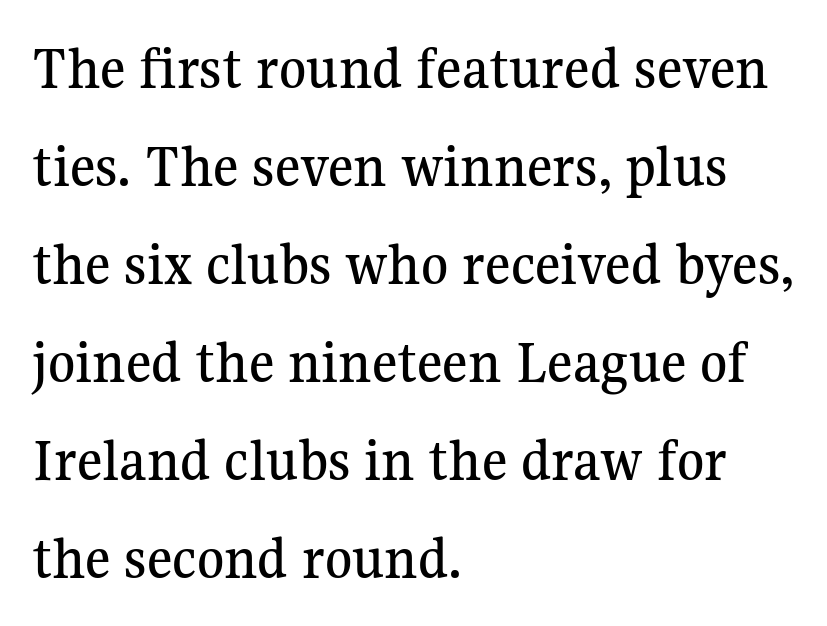
Note: serifs present on the glyphs. What stands out about the letter spacing? Nothing — it is the standard amount. Ascenders rise straight up at ninety degrees. The space beneath each line is pristine and unruled. Typeset ragged right — the left edge is the straight one.
